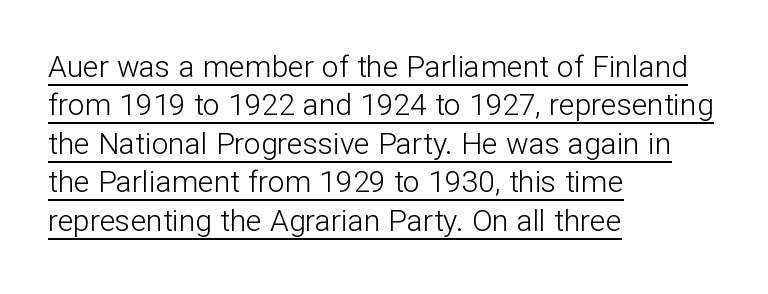
The image shows 30 px light sans-serif type, upright; set left-aligned, normal line spacing (1.28x), normal letter spacing, underlined; low stroke contrast and a medium x-height.
